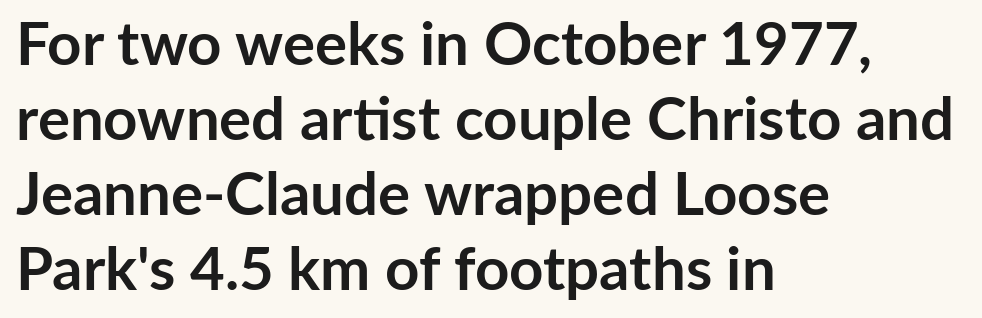
{"serif": "no", "italic": "no", "bold": "yes", "weight": "semibold", "width": "normal", "stroke_contrast": "low", "x_height": "medium", "monospaced": "no", "underline": "no", "align": "left", "line_spacing": "normal", "line_spacing_ratio": 1.25, "letter_spacing": "normal", "letter_spacing_em": 0.0, "glyph_px": 60}
